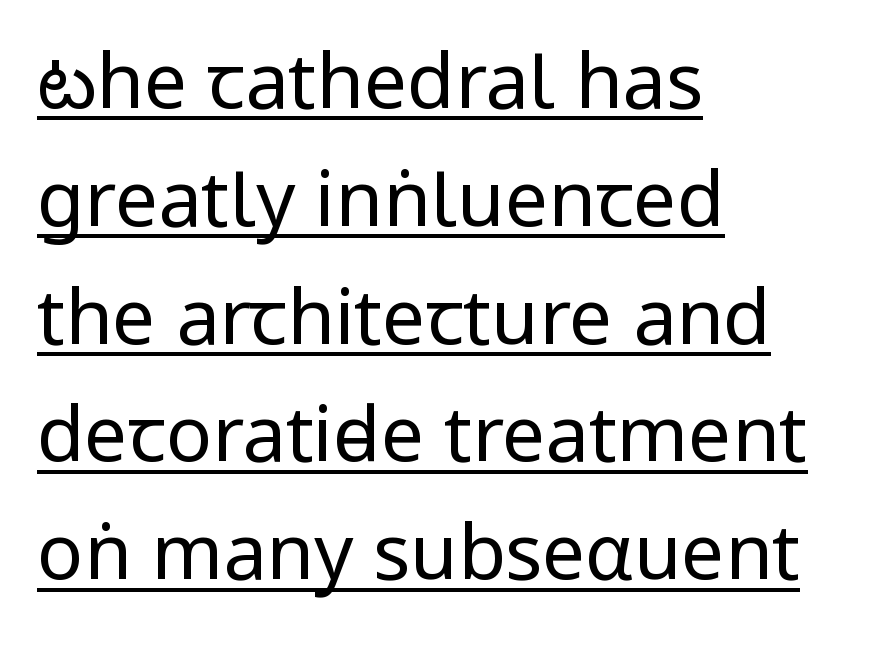
Q: Is the text bold? A: No.
Q: Is the text italic (slanted)? A: No, it is upright.
Q: Is the typeface a serif or a sans-serif typeface? A: Sans-serif.
Q: Is the text underlined? A: Yes.
Q: How is the paragraph aligned? A: Left-aligned.
Q: Is the spacing between letters normal or unusually wide? A: Normal.
Q: Is the spacing between lines tight, normal or loose? A: Normal.
Q: Width (condensed, normal, or wide)? A: Condensed.
Q: Stroke contrast? A: Low.
